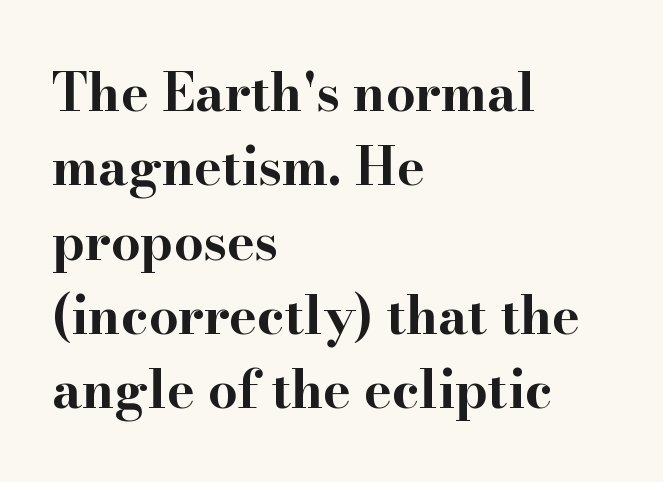
{"serif": "yes", "italic": "no", "bold": "yes", "weight": "bold", "width": "wide", "stroke_contrast": "high", "x_height": "small", "monospaced": "no", "underline": "no", "align": "left", "line_spacing": "normal", "line_spacing_ratio": 1.43, "letter_spacing": "normal", "letter_spacing_em": 0.0, "glyph_px": 52}
